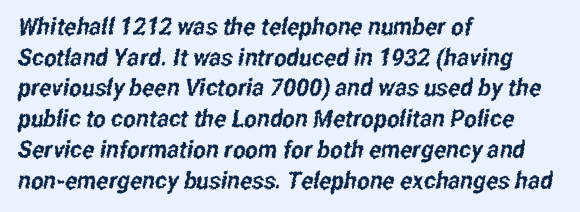
Q: Is the text underlined? A: No.
Q: How is the paragraph aligned? A: Left-aligned.
Q: Is the spacing between letters normal or unusually wide? A: Normal.
Q: Is the spacing between lines tight, normal or loose? A: Normal.
